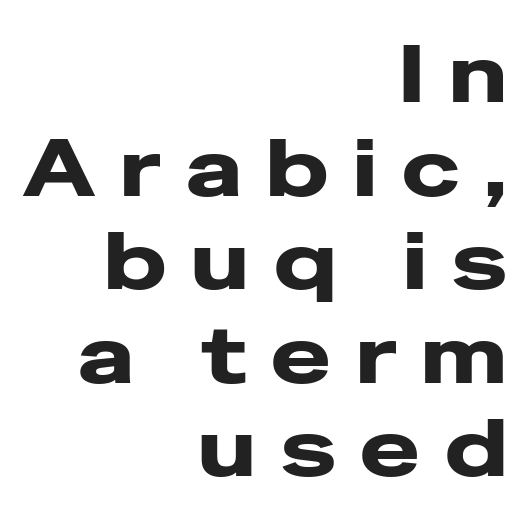
The image shows 80 px heavy, wide sans-serif type, upright; set right-aligned, line spacing 1.17x, unusually wide letter spacing (+0.31 em), not underlined; low stroke contrast and a medium x-height.
